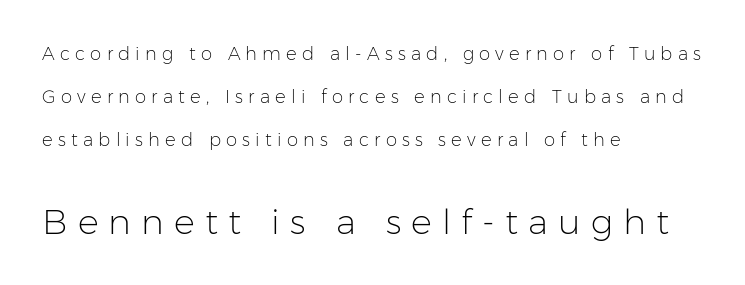
In CSS terms this would be text-align: left. The line-height multiplier appears high, well above default. Note the varied advance widths — an 'i' is clearly narrower than an 'm'. Students, note that the glyphs here are deliberately spaced far apart. The letters in the lower block stand taller than those in the block above.
